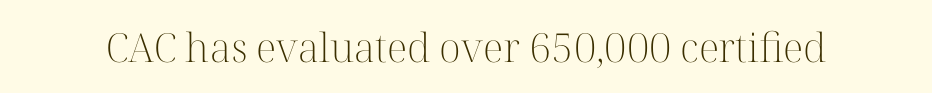
Q: Is the text bold? A: No.
Q: Is the text italic (slanted)? A: No, it is upright.
Q: Is the typeface a serif or a sans-serif typeface? A: Serif.
Q: Is the text underlined? A: No.
Q: Is the spacing between letters normal or unusually wide? A: Normal.
Q: Width (condensed, normal, or wide)? A: Normal.
Q: Stroke contrast? A: High.
Q: x-height? A: Medium.
Q: Monospaced? A: No.
